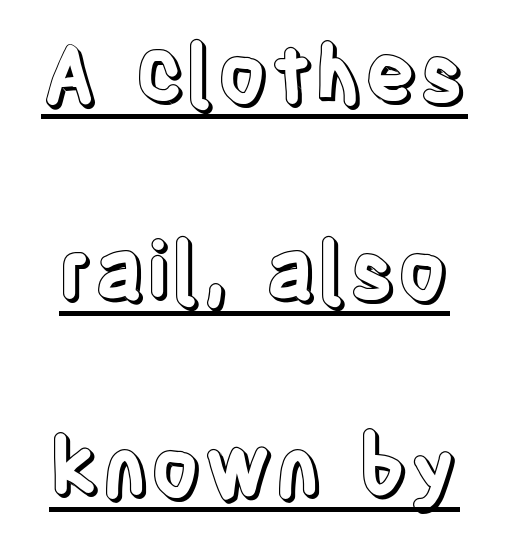
{"italic": "no", "width": "condensed", "x_height": "large", "monospaced": "no", "underline": "yes", "line_spacing": "loose", "line_spacing_ratio": 2.46, "letter_spacing": "normal", "letter_spacing_em": 0.0, "glyph_px": 80}
